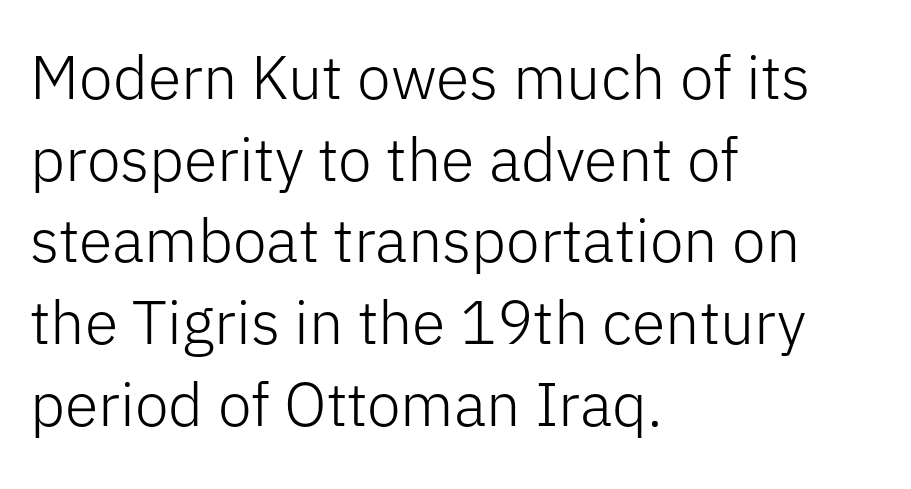
{"serif": "no", "italic": "no", "bold": "no", "weight": "light", "width": "normal", "stroke_contrast": "low", "x_height": "medium", "monospaced": "no", "underline": "no", "align": "left", "line_spacing": "normal", "line_spacing_ratio": 1.34, "letter_spacing": "normal", "letter_spacing_em": 0.0, "glyph_px": 61}
